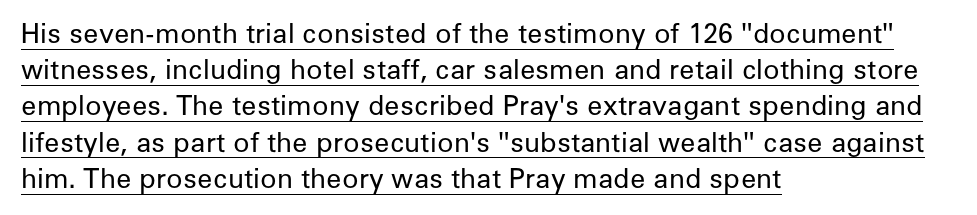
Q: Is the text bold? A: No.
Q: Is the text italic (slanted)? A: No, it is upright.
Q: Is the text underlined? A: Yes.
Q: How is the paragraph aligned? A: Left-aligned.
Q: Is the spacing between letters normal or unusually wide? A: Normal.
Q: Is the spacing between lines tight, normal or loose? A: Normal.
